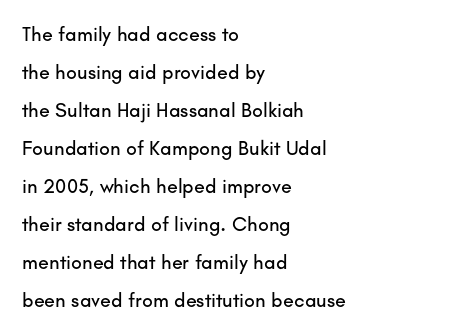
Q: Is the text italic (slanted)? A: No, it is upright.
Q: Is the text underlined? A: No.
Q: How is the paragraph aligned? A: Left-aligned.
Q: Is the spacing between letters normal or unusually wide? A: Normal.
Q: Is the spacing between lines tight, normal or loose? A: Loose.
